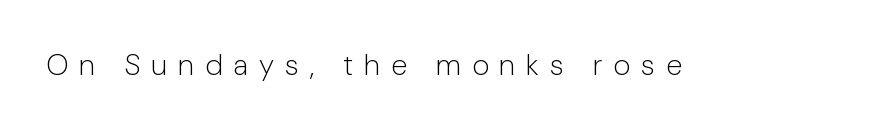
Q: Is the text bold? A: No.
Q: Is the text italic (slanted)? A: No, it is upright.
Q: Is the typeface a serif or a sans-serif typeface? A: Sans-serif.
Q: Is the text underlined? A: No.
Q: Is the spacing between letters normal or unusually wide? A: Unusually wide.
Q: Width (condensed, normal, or wide)? A: Normal.
Q: Stroke contrast? A: Low.
Q: x-height? A: Medium.
Q: Monospaced? A: No.
